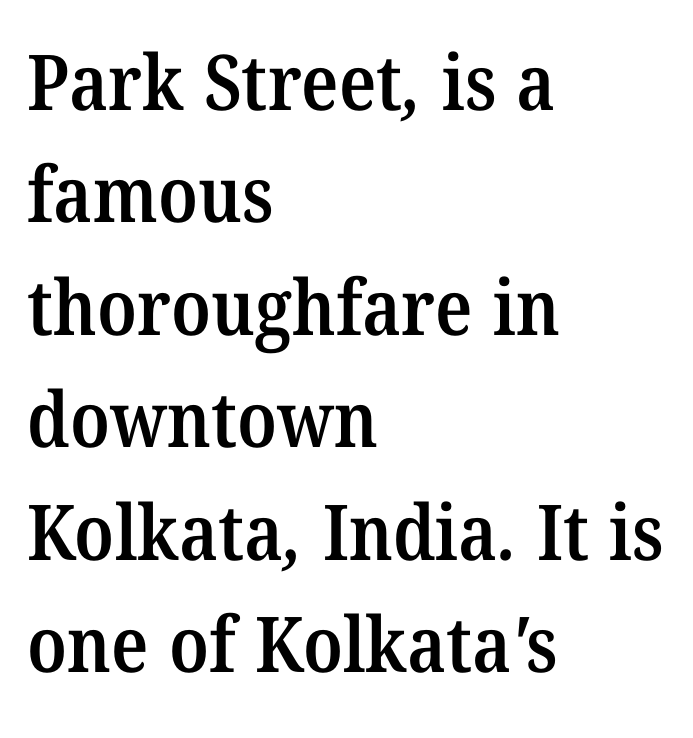
Q: Is the text bold? A: Semi-bold.
Q: Is the typeface a serif or a sans-serif typeface? A: Serif.
Q: Is the text underlined? A: No.
Q: How is the paragraph aligned? A: Left-aligned.
Q: Is the spacing between letters normal or unusually wide? A: Normal.
Q: Is the spacing between lines tight, normal or loose? A: Normal.
Q: Width (condensed, normal, or wide)? A: Normal.
Q: Stroke contrast? A: Medium.
Q: x-height? A: Medium.
Q: Monospaced? A: No.
